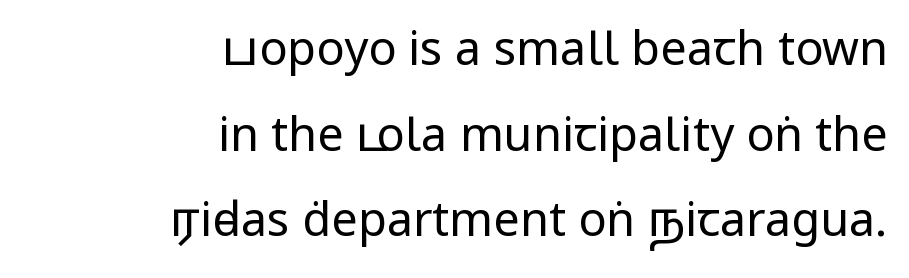
{"serif": "no", "italic": "no", "bold": "no", "weight": "regular", "width": "condensed", "stroke_contrast": "low", "x_height": "large", "monospaced": "no", "underline": "no", "align": "right", "line_spacing_ratio": 1.82, "letter_spacing": "normal", "letter_spacing_em": 0.0, "glyph_px": 47}
